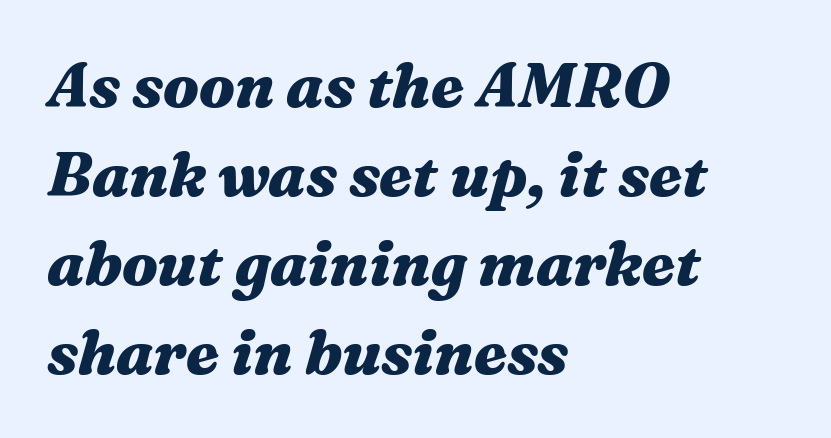
No word sits above an underline. How would I describe the line gaps? Plain and ordinary. Spacing verdict: proportional, widths tailored to each character. Between one letter and the next there's only the usual sliver of space.
